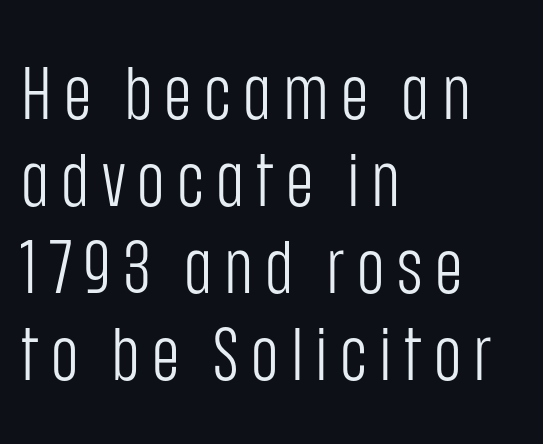
{"serif": "no", "italic": "no", "bold": "no", "weight": "light", "width": "condensed", "stroke_contrast": "low", "x_height": "large", "monospaced": "no", "underline": "no", "align": "left", "line_spacing_ratio": 1.16, "glyph_px": 75}
